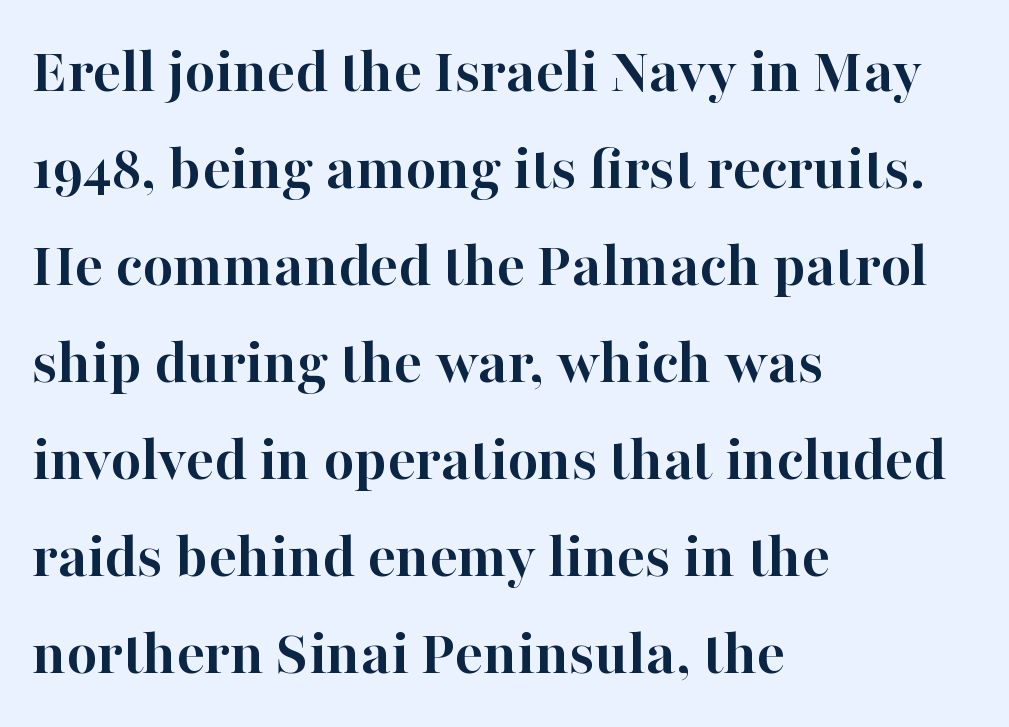
Q: Is the text bold? A: Yes.
Q: Is the text italic (slanted)? A: No, it is upright.
Q: Is the typeface a serif or a sans-serif typeface? A: Serif.
Q: Is the text underlined? A: No.
Q: How is the paragraph aligned? A: Left-aligned.
Q: Is the spacing between letters normal or unusually wide? A: Normal.
Q: Is the spacing between lines tight, normal or loose? A: Normal.
Q: Width (condensed, normal, or wide)? A: Normal.
Q: Stroke contrast? A: High.
Q: x-height? A: Medium.
Q: Monospaced? A: No.
